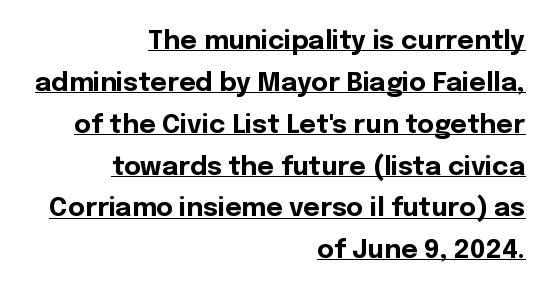
Right-aligned paragraph, ragged on the left. Ordinary non-slanted type is in use. Students, observe the line beneath the letters — that is underlining. Nobody touched the tracking dial on this one. Baseline-to-baseline distance is the conventional proportion of letter height.
